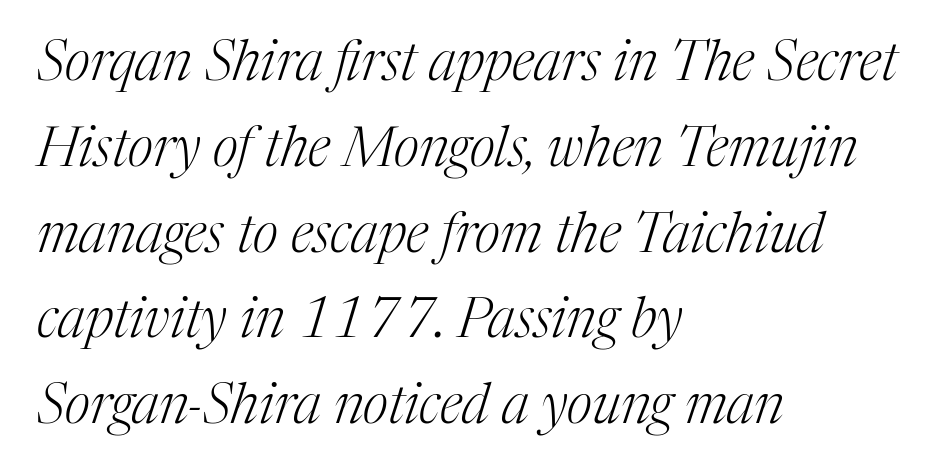
{"serif": "yes", "italic": "yes", "lean": "right", "slant_degrees": 17, "bold": "no", "weight": "light", "width": "normal", "stroke_contrast": "medium", "x_height": "medium", "monospaced": "no", "underline": "no", "align": "left", "line_spacing": "normal", "line_spacing_ratio": 1.56, "letter_spacing": "normal", "letter_spacing_em": 0.0, "glyph_px": 55}
